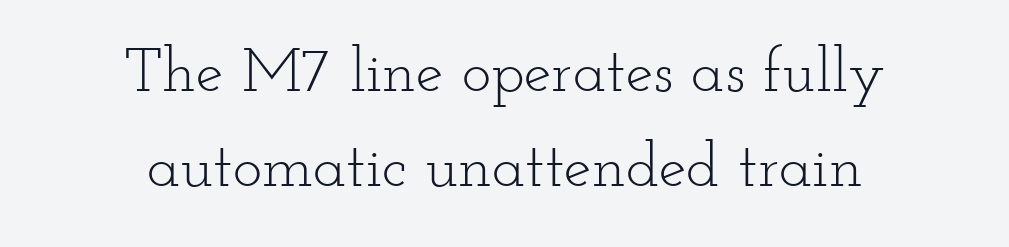
Stems here are at most as thick as an everyday book face. The line-height multiplier appears to be the usual default. Vertical strokes here are truly vertical. The zone under the glyphs is completely vacant. No extra tracking has been applied to these lines.
